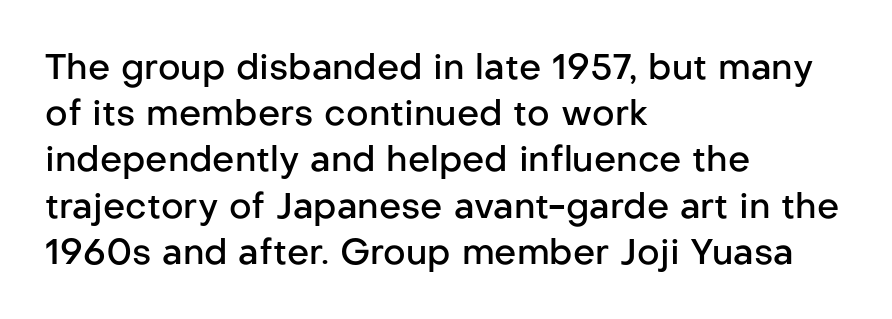
{"serif": "no", "italic": "no", "bold": "semi", "weight": "semibold", "width": "normal", "stroke_contrast": "low", "x_height": "medium", "monospaced": "no", "underline": "no", "align": "left", "line_spacing": "normal", "line_spacing_ratio": 1.32, "letter_spacing": "normal", "letter_spacing_em": 0.0, "glyph_px": 35}
